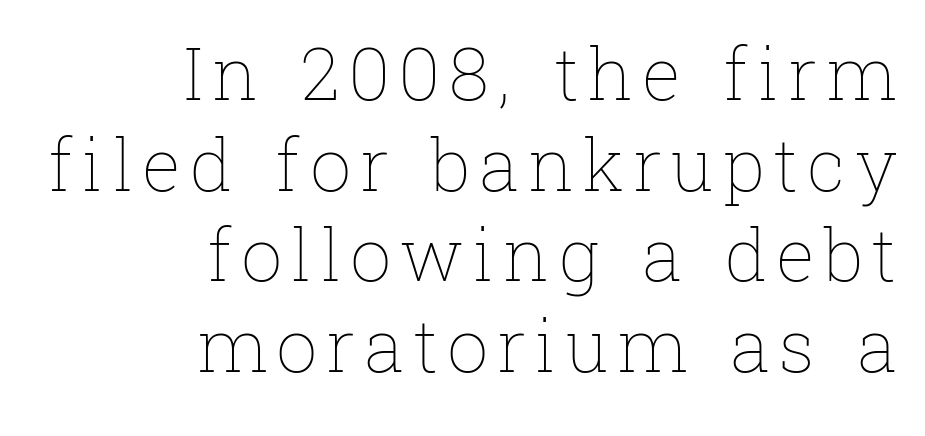
The image shows 73 px thin type, upright; set right-aligned, line spacing 1.24x, not underlined; low stroke contrast and a medium x-height.
